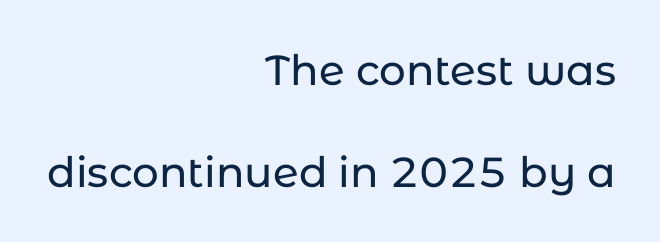
The image shows 42 px sans-serif type, upright; set right-aligned, loose line spacing (2.42x), normal letter spacing, not underlined; low stroke contrast and a medium x-height.
